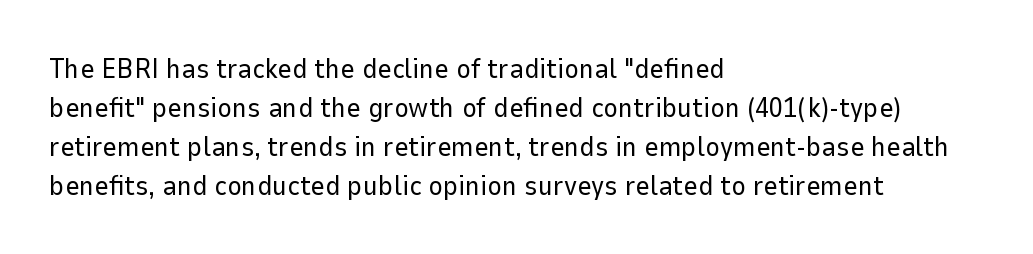
The image shows 28 px regular-weight sans-serif type, upright; set left-aligned, normal line spacing (1.39x), normal letter spacing, not underlined; low stroke contrast and a medium x-height.
